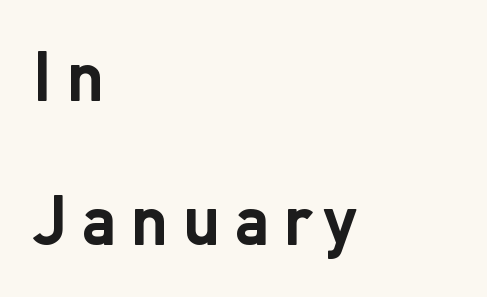
The image shows 71 px semibold sans-serif type, upright; set left-aligned, loose line spacing (2.03x), unusually wide letter spacing (+0.2 em), not underlined; low stroke contrast and a medium x-height.
